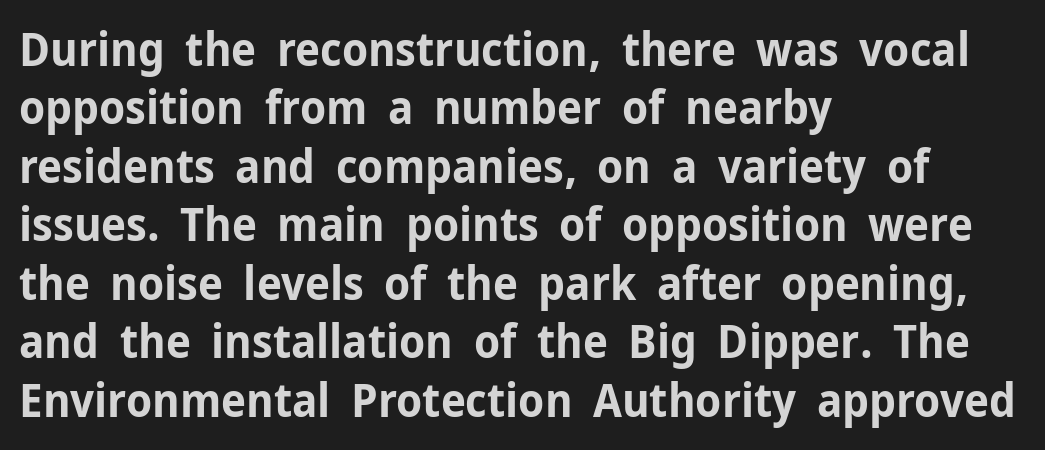
{"serif": "no", "italic": "no", "bold": "yes", "weight": "bold", "width": "normal", "stroke_contrast": "low", "x_height": "medium", "monospaced": "no", "underline": "no", "align": "left", "line_spacing": "normal", "line_spacing_ratio": 1.27, "letter_spacing": "normal", "letter_spacing_em": 0.0, "glyph_px": 46}
